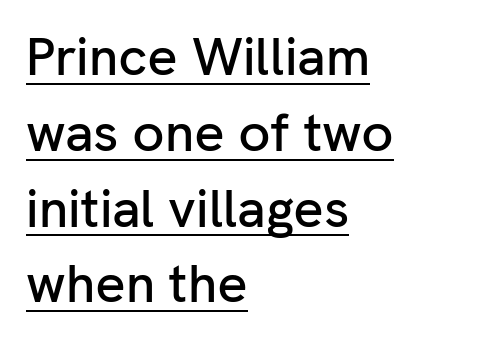
Q: Is the text italic (slanted)? A: No, it is upright.
Q: Is the typeface a serif or a sans-serif typeface? A: Sans-serif.
Q: Is the text underlined? A: Yes.
Q: How is the paragraph aligned? A: Left-aligned.
Q: Is the spacing between letters normal or unusually wide? A: Normal.
Q: Is the spacing between lines tight, normal or loose? A: Normal.
Q: Width (condensed, normal, or wide)? A: Normal.
Q: Stroke contrast? A: Low.
Q: x-height? A: Medium.
Q: Monospaced? A: No.
